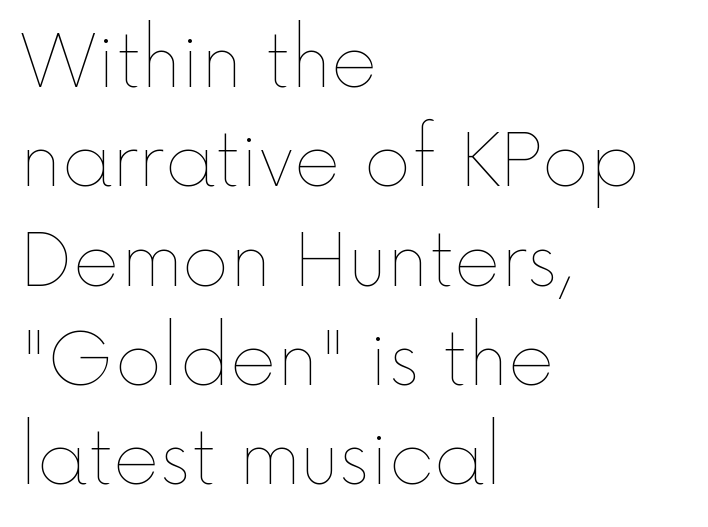
Q: Is the text bold? A: No.
Q: Is the text italic (slanted)? A: No, it is upright.
Q: Is the text underlined? A: No.
Q: How is the paragraph aligned? A: Left-aligned.
Q: Is the spacing between letters normal or unusually wide? A: Normal.
Q: Is the spacing between lines tight, normal or loose? A: Normal.
Q: Width (condensed, normal, or wide)? A: Normal.
Q: x-height? A: Medium.
Q: Monospaced? A: No.
